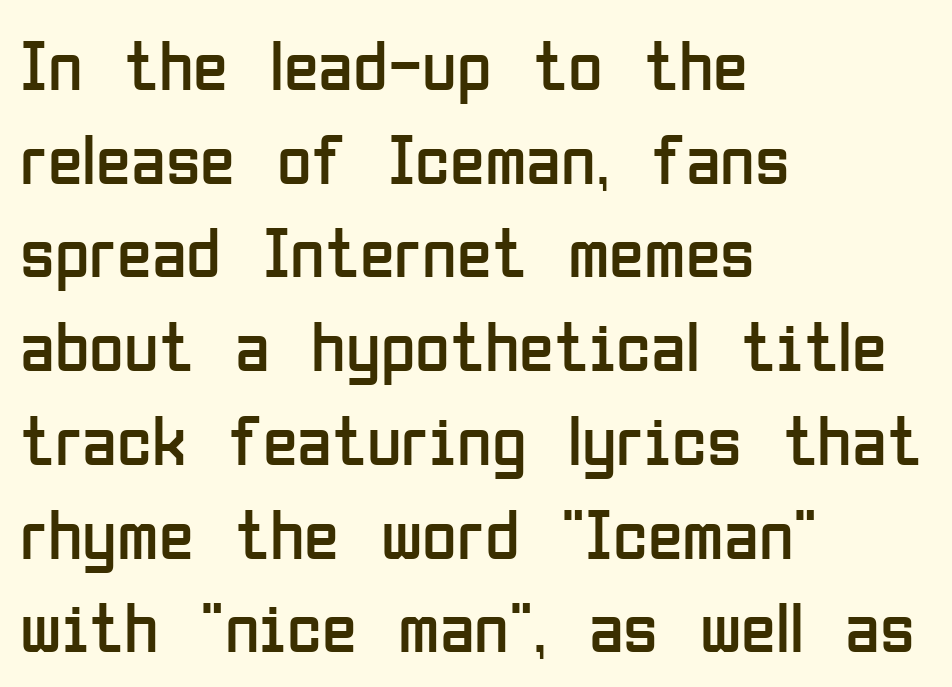
Caption: face not bold, strokes unweighted. Any mark beneath the type? The region is blank. This block has exactly the height ordinary leading produces. The font's upright variant was chosen for this text.
